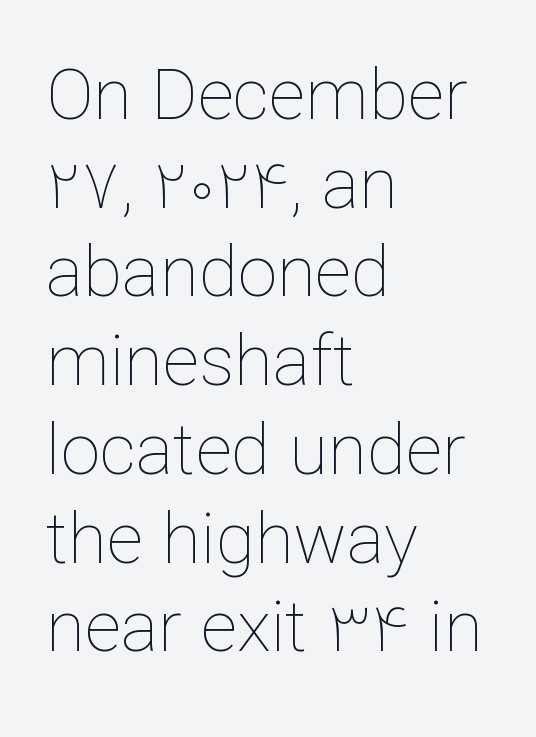
{"italic": "no", "bold": "no", "weight": "thin", "width": "normal", "stroke_contrast": "low", "x_height": "medium", "monospaced": "no", "underline": "no", "align": "left", "line_spacing": "normal", "line_spacing_ratio": 1.25, "letter_spacing": "normal", "letter_spacing_em": 0.0, "glyph_px": 71}
